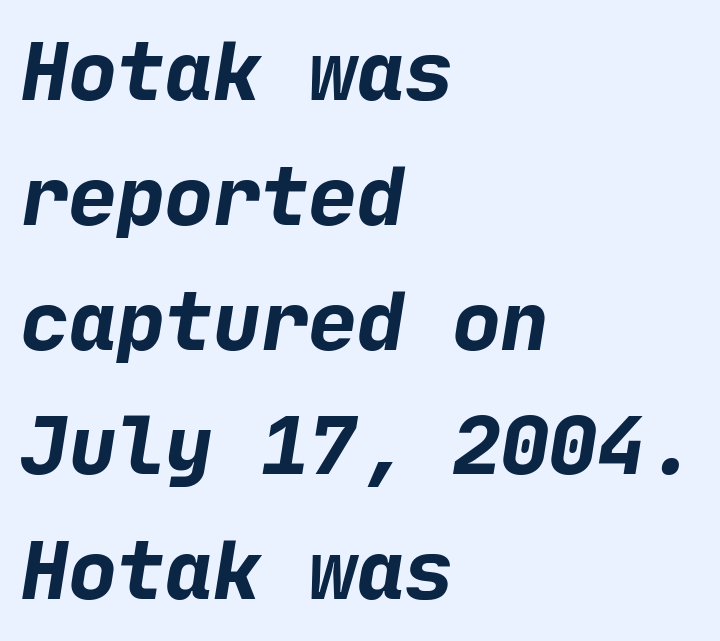
Reading down the column, the eye jumps a familiar distance to each next line. The space directly below the letters is spotless. The characters display no serif detailing; their extremities are plain. Line beginnings align vertically; line endings do not. Weight: bold.
